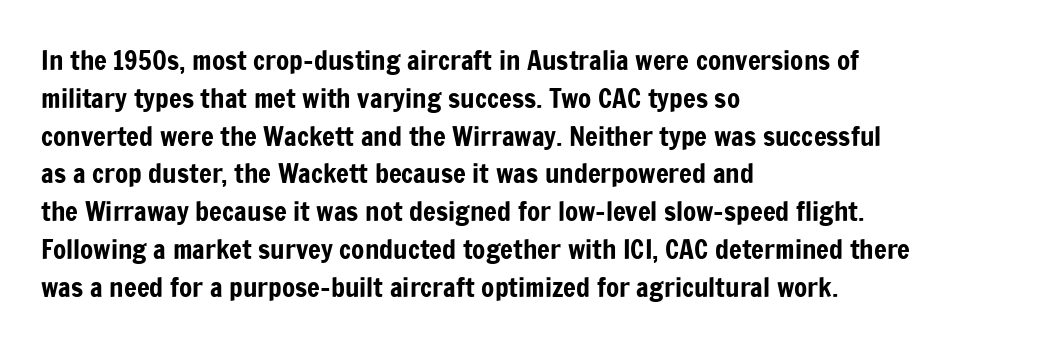
{"italic": "no", "underline": "no", "align": "left", "line_spacing": "normal", "line_spacing_ratio": 1.4, "letter_spacing": "normal", "letter_spacing_em": 0.0, "glyph_px": 27}
